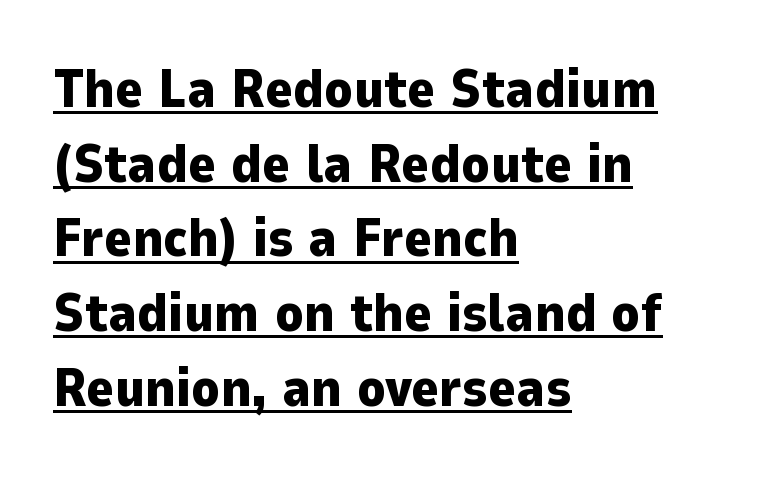
Compared with undecorated copy, this sample adds a rule below the words. A typesetter would mark this as roman, not italic. These words are printed bold, with thick strokes throughout. A student would call this left alignment; a typographer would say flush left, rag right.
